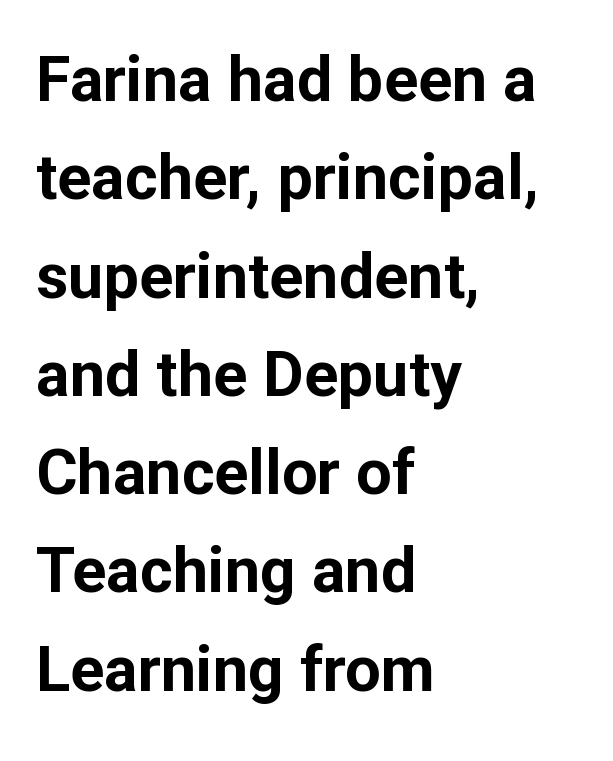
Q: Is the text bold? A: Yes.
Q: Is the text italic (slanted)? A: No, it is upright.
Q: Is the typeface a serif or a sans-serif typeface? A: Sans-serif.
Q: Is the text underlined? A: No.
Q: How is the paragraph aligned? A: Left-aligned.
Q: Is the spacing between letters normal or unusually wide? A: Normal.
Q: Is the spacing between lines tight, normal or loose? A: Normal.
Q: Width (condensed, normal, or wide)? A: Normal.
Q: Stroke contrast? A: Low.
Q: x-height? A: Medium.
Q: Monospaced? A: No.
